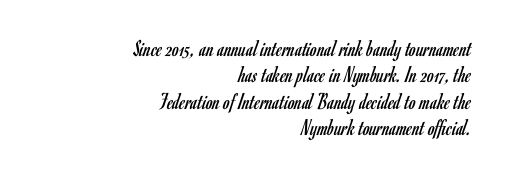
Q: Is the text bold? A: No.
Q: Is the text italic (slanted)? A: Yes.
Q: Is the text underlined? A: No.
Q: How is the paragraph aligned? A: Right-aligned.
Q: Is the spacing between letters normal or unusually wide? A: Normal.
Q: Is the spacing between lines tight, normal or loose? A: Tight.
